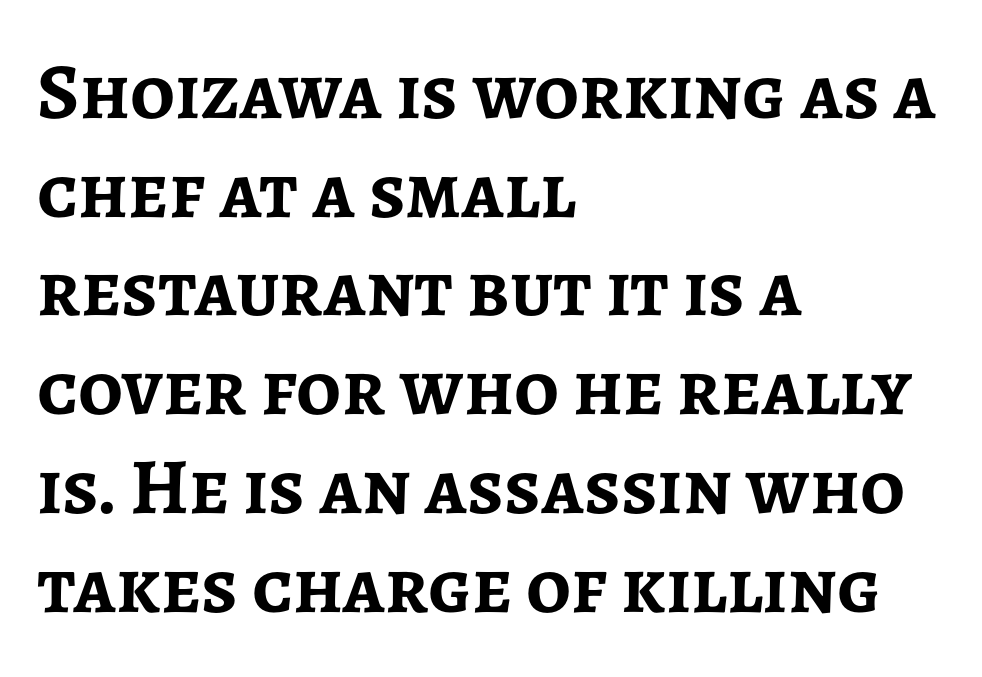
Plenty of ink on the page — the face is bold. In terms of letterform style, serifs are entirely absent. Tracking here is standard; glyphs follow each other at the usual distance. Quick note: underline off. Horizontal bands of white between lines are of average thickness.
